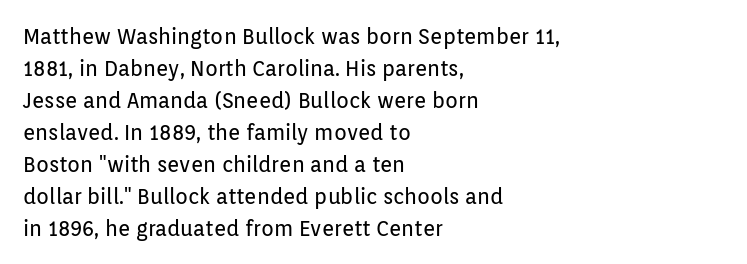
{"italic": "no", "bold": "no", "underline": "no", "align": "left", "line_spacing": "normal", "line_spacing_ratio": 1.52, "letter_spacing": "normal", "letter_spacing_em": 0.0, "glyph_px": 21}
